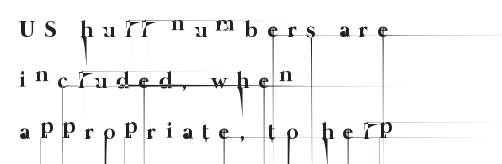
This rendering widens character spacing well past its baseline value. A typesetter would call this leading open, well beyond the default. The strokes carry an ordinary text weight at most. Short and long lines alike share a common starting point at left. The strip under each line holds only bare page.
